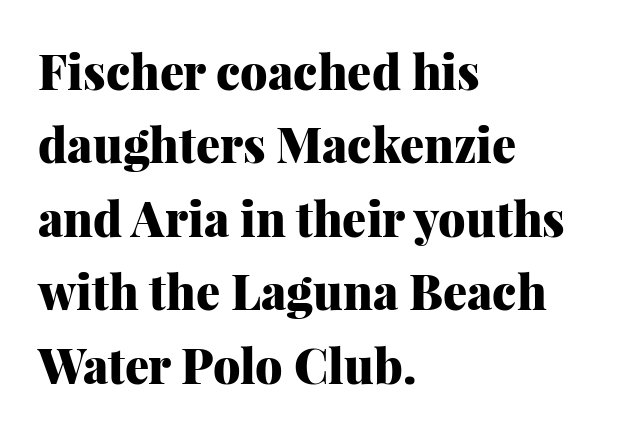
{"serif": "yes", "italic": "no", "bold": "yes", "weight": "heavy", "width": "normal", "stroke_contrast": "medium", "x_height": "medium", "monospaced": "no", "underline": "no", "align": "left", "line_spacing": "normal", "line_spacing_ratio": 1.53, "letter_spacing": "normal", "letter_spacing_em": 0.0, "glyph_px": 48}
